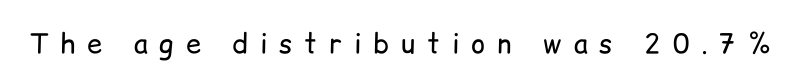
The image shows 27 px text type, upright; set unusually wide letter spacing (+0.44 em), not underlined.
